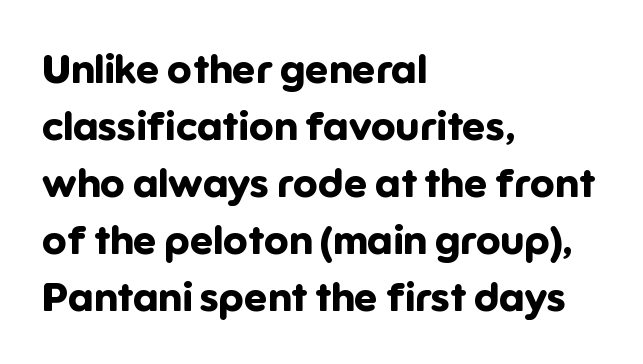
The image shows 41 px bold sans-serif type, upright; set left-aligned, normal line spacing (1.39x), normal letter spacing, not underlined; low stroke contrast and a medium x-height.
